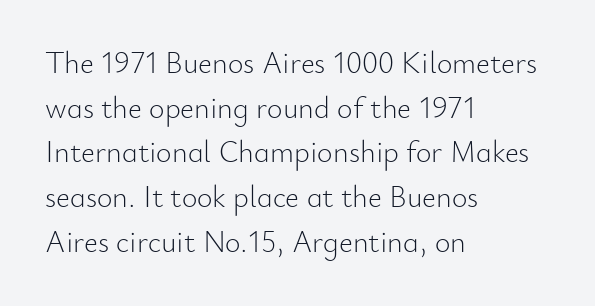
Q: Is the text bold? A: No.
Q: Is the text italic (slanted)? A: No, it is upright.
Q: Is the typeface a serif or a sans-serif typeface? A: Sans-serif.
Q: Is the text underlined? A: No.
Q: How is the paragraph aligned? A: Left-aligned.
Q: Is the spacing between letters normal or unusually wide? A: Normal.
Q: Is the spacing between lines tight, normal or loose? A: Normal.
Q: Width (condensed, normal, or wide)? A: Normal.
Q: Stroke contrast? A: Low.
Q: x-height? A: Small.
Q: Monospaced? A: No.
